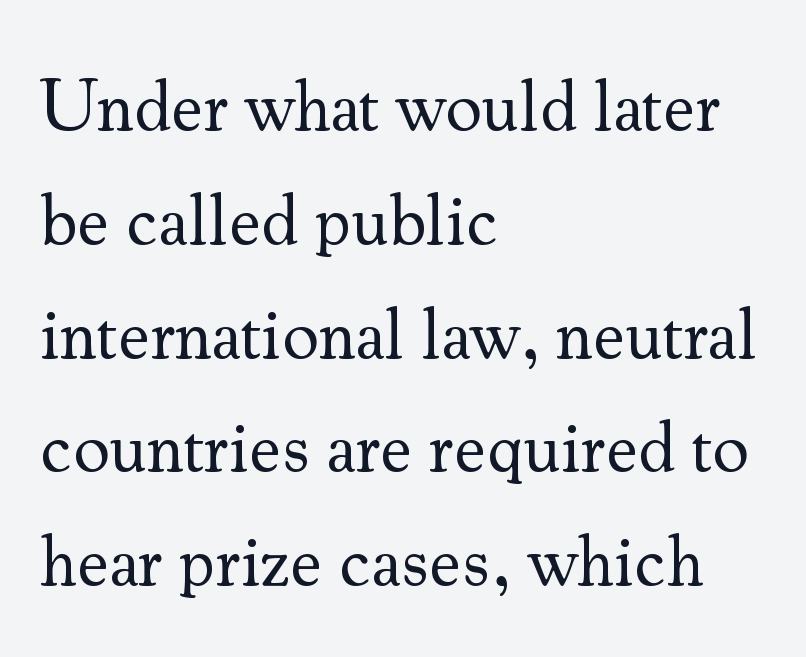
{"serif": "yes", "italic": "no", "bold": "no", "weight": "regular", "width": "normal", "stroke_contrast": "medium", "x_height": "small", "monospaced": "no", "underline": "no", "align": "left", "line_spacing": "normal", "line_spacing_ratio": 1.58, "letter_spacing": "normal", "letter_spacing_em": 0.0, "glyph_px": 72}
